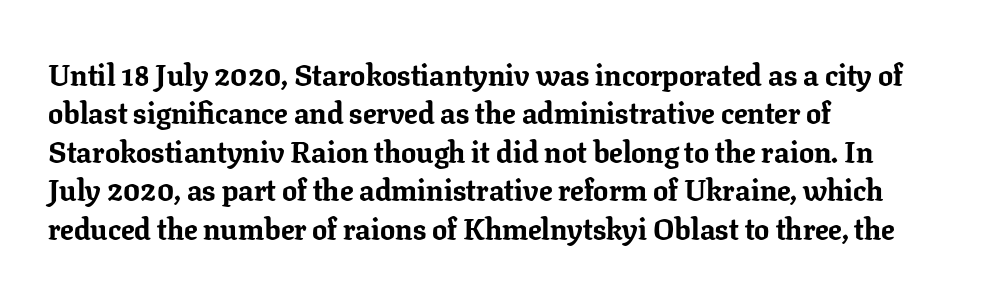
{"serif": "yes", "italic": "no", "bold": "yes", "weight": "bold", "width": "normal", "stroke_contrast": "low", "x_height": "medium", "monospaced": "no", "underline": "no", "align": "left", "line_spacing": "normal", "line_spacing_ratio": 1.28, "letter_spacing": "normal", "letter_spacing_em": 0.0, "glyph_px": 30}
